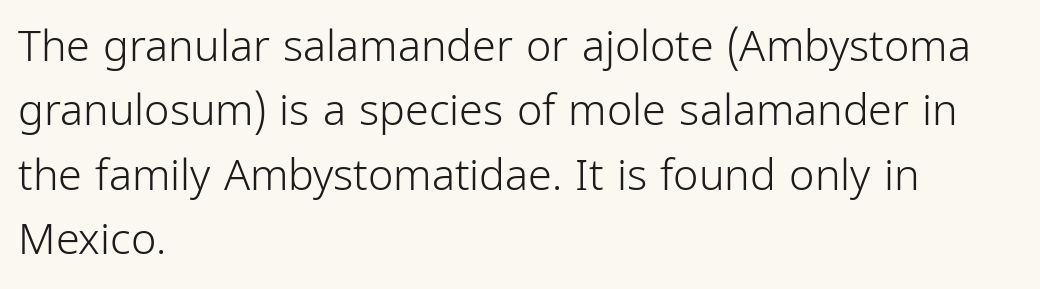
Q: Is the text bold? A: No.
Q: Is the text italic (slanted)? A: No, it is upright.
Q: Is the typeface a serif or a sans-serif typeface? A: Sans-serif.
Q: Is the text underlined? A: No.
Q: How is the paragraph aligned? A: Left-aligned.
Q: Is the spacing between letters normal or unusually wide? A: Normal.
Q: Is the spacing between lines tight, normal or loose? A: Normal.
Q: Width (condensed, normal, or wide)? A: Condensed.
Q: Stroke contrast? A: Low.
Q: x-height? A: Medium.
Q: Monospaced? A: No.
